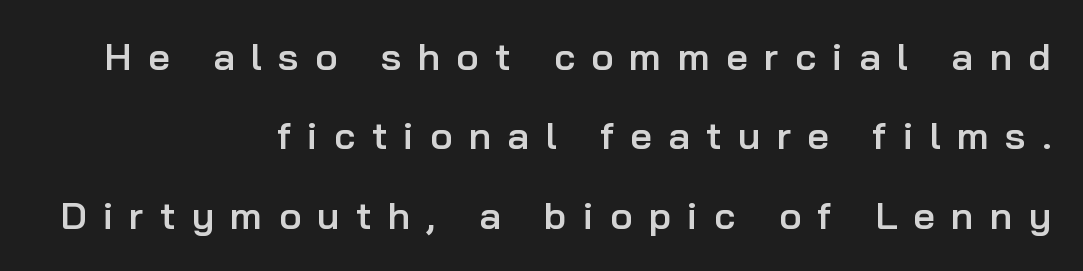
Q: Is the text bold? A: Semi-bold.
Q: Is the text italic (slanted)? A: No, it is upright.
Q: Is the typeface a serif or a sans-serif typeface? A: Sans-serif.
Q: Is the text underlined? A: No.
Q: How is the paragraph aligned? A: Right-aligned.
Q: Is the spacing between letters normal or unusually wide? A: Unusually wide.
Q: Is the spacing between lines tight, normal or loose? A: Loose.
Q: Width (condensed, normal, or wide)? A: Normal.
Q: Stroke contrast? A: Low.
Q: x-height? A: Medium.
Q: Monospaced? A: No.
